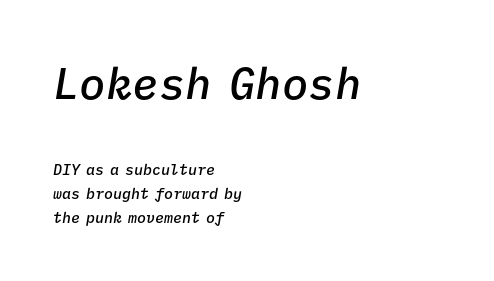
Think of a typewriter: that constant character pitch is what you see here. Layout note: lines flush left. If you measured baseline to baseline, you'd find a middling distance. The emphasis by scale lands on block number one, above. The glyphs have the mass of a demibold cut, below bold.
